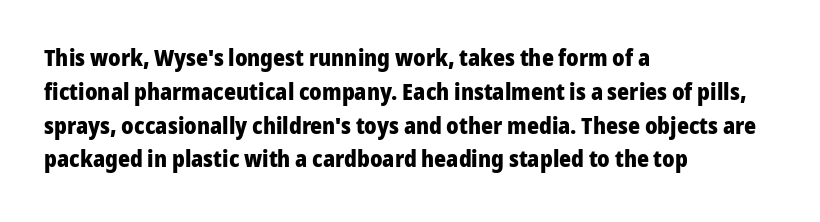
{"italic": "no", "bold": "yes", "underline": "no", "align": "left", "line_spacing": "normal", "line_spacing_ratio": 1.47, "letter_spacing": "normal", "letter_spacing_em": 0.0, "glyph_px": 23}
